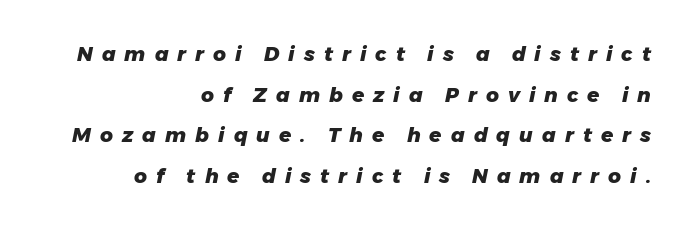
{"italic": "yes", "lean": "right", "slant_degrees": 11, "bold": "yes", "underline": "no", "align": "right", "line_spacing": "loose", "line_spacing_ratio": 2.03, "letter_spacing": "wide", "letter_spacing_em": 0.45, "glyph_px": 20}
